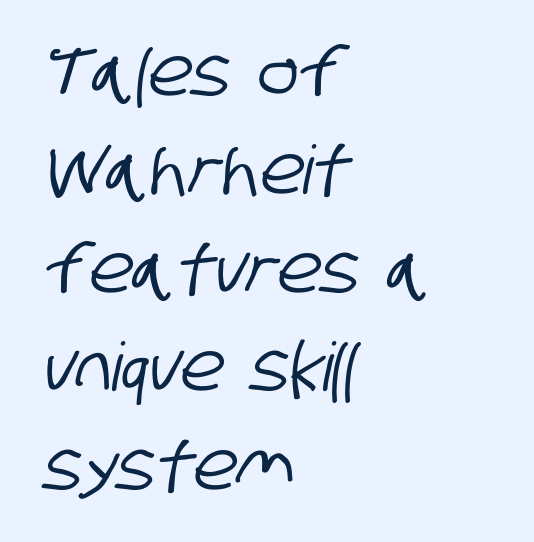
{"serif": "no", "width": "condensed", "stroke_contrast": "low", "x_height": "large", "monospaced": "no", "underline": "no", "align": "left", "line_spacing": "normal", "line_spacing_ratio": 1.47, "letter_spacing": "normal", "letter_spacing_em": 0.0, "glyph_px": 67}
